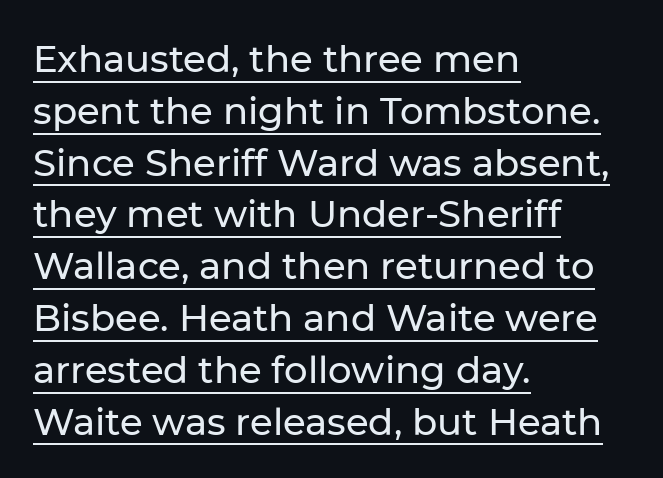
{"serif": "no", "italic": "no", "width": "normal", "stroke_contrast": "low", "x_height": "medium", "monospaced": "no", "underline": "yes", "align": "left", "line_spacing": "normal", "line_spacing_ratio": 1.4, "letter_spacing": "normal", "letter_spacing_em": 0.0, "glyph_px": 37}
